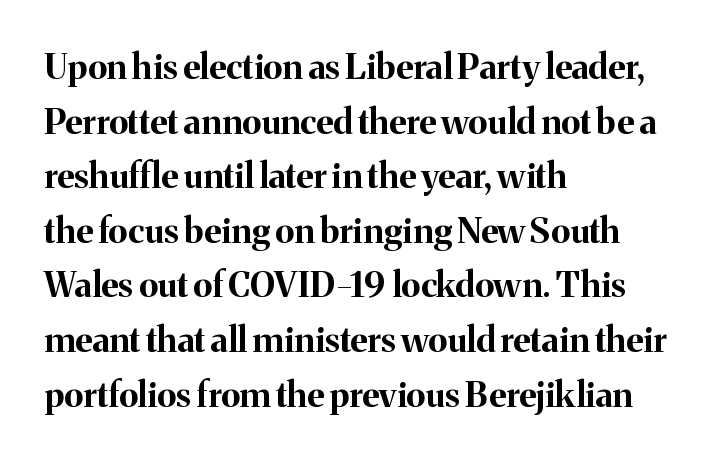
The image shows 35 px bold serif type, upright; set left-aligned, normal line spacing (1.56x), normal letter spacing, not underlined; medium stroke contrast and a medium x-height.
